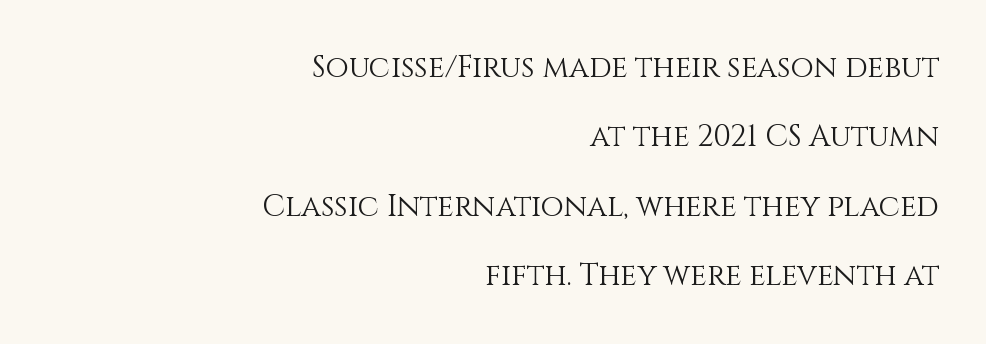
{"italic": "no", "bold": "no", "weight": "light", "width": "normal", "stroke_contrast": "medium", "x_height": "large", "monospaced": "no", "underline": "no", "align": "right", "line_spacing": "loose", "line_spacing_ratio": 2.31, "letter_spacing": "normal", "letter_spacing_em": 0.0, "glyph_px": 30}
